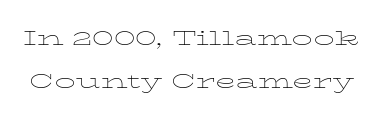
{"italic": "no", "bold": "no", "underline": "no", "line_spacing": "loose", "line_spacing_ratio": 2.07, "letter_spacing": "normal", "letter_spacing_em": 0.0, "glyph_px": 21}
